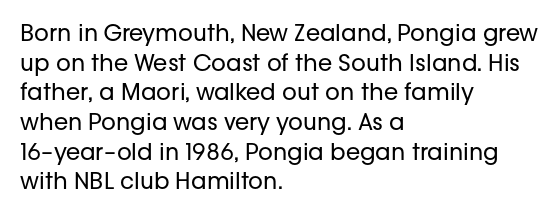
The lines sit at an ordinary, default distance from one another. The rag falls on the right side of this text block. The characters are drawn with everyday or finer stroke widths. Descender tails drop into unmarked territory.
